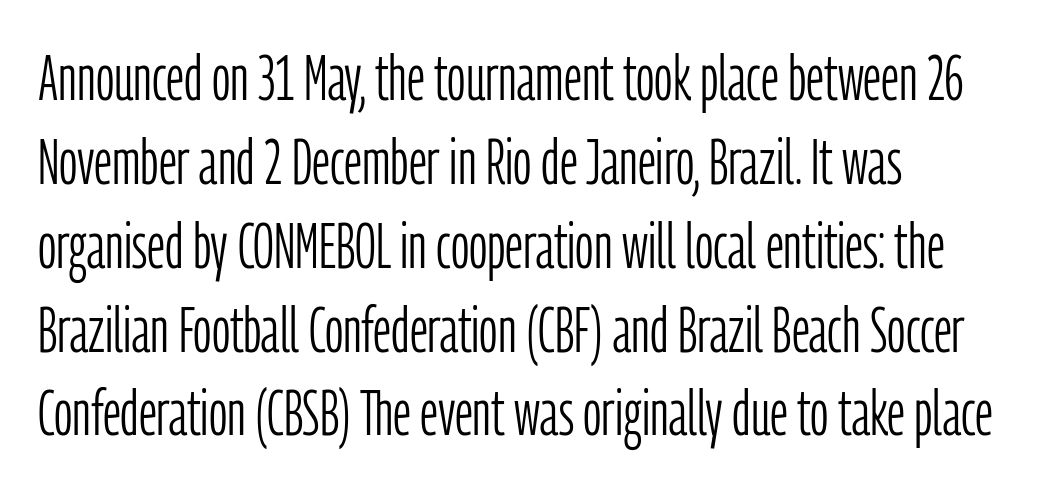
{"serif": "no", "italic": "no", "bold": "no", "weight": "light", "width": "condensed", "stroke_contrast": "low", "x_height": "medium", "monospaced": "no", "underline": "no", "align": "left", "line_spacing": "normal", "line_spacing_ratio": 1.31, "letter_spacing": "normal", "letter_spacing_em": 0.0, "glyph_px": 64}
